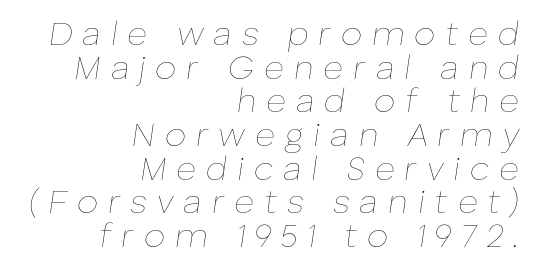
{"italic": "yes", "lean": "right", "slant_degrees": 8, "bold": "no", "weight": "thin", "width": "normal", "stroke_contrast": "low", "x_height": "medium", "monospaced": "no", "underline": "no", "align": "right", "line_spacing": "tight", "line_spacing_ratio": 0.99, "letter_spacing": "wide", "letter_spacing_em": 0.29, "glyph_px": 34}
